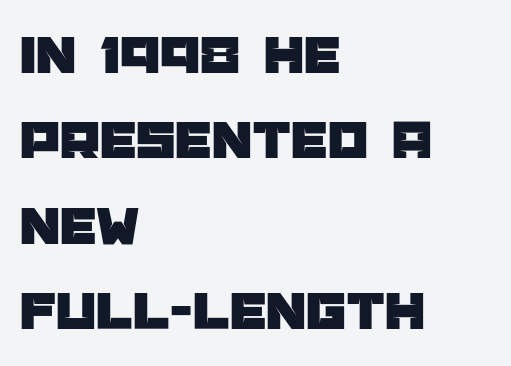
The image shows 57 px sans-serif type, upright; set left-aligned, normal line spacing (1.5x), normal letter spacing, not underlined; low stroke contrast and a large x-height.
